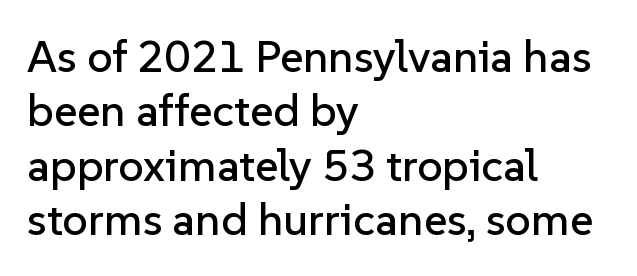
The face used here is proportionally spaced, like ordinary book or web type. Classification — sans serif. Posture: straight, roman, zero tilt. Compared with typical body copy, the letter spacing here is the same. Anything drawn beneath the words? Only blank space. Reading down the block, your eye returns to a fixed left position each line.
